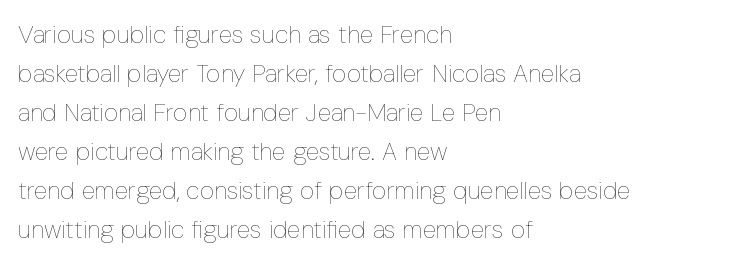
Q: Is the text bold? A: No.
Q: Is the text italic (slanted)? A: No, it is upright.
Q: Is the text underlined? A: No.
Q: How is the paragraph aligned? A: Left-aligned.
Q: Is the spacing between letters normal or unusually wide? A: Normal.
Q: Is the spacing between lines tight, normal or loose? A: Normal.
